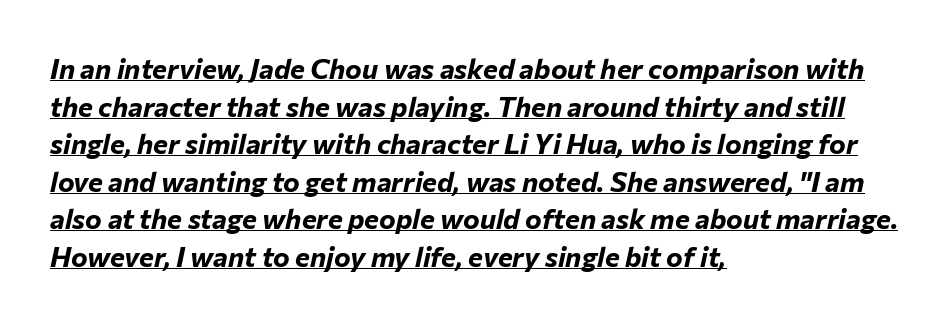
The image shows 28 px bold type, italic (leaning right); set left-aligned, normal line spacing (1.34x), normal letter spacing, underlined; low stroke contrast and a medium x-height.
